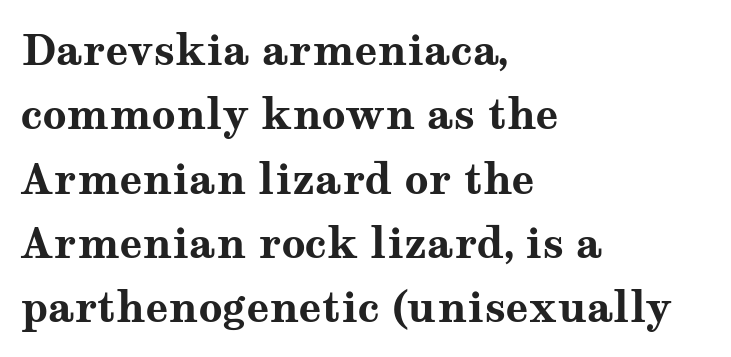
The text block is weighted toward the left margin, trailing off unevenly rightward. A typesetter would call this leading conventional body-copy spacing. Caption: standard tracking, unaltered. Do the characters align in a grid? No, the font is proportional. Emphasis by weight is at full strength: bold.
